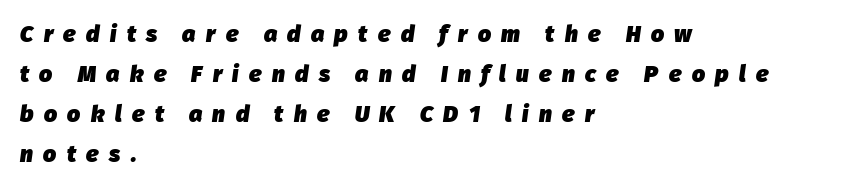
The image shows 23 px bold type, italic (leaning right); set left-aligned, line spacing 1.74x, unusually wide letter spacing (+0.45 em), not underlined.
